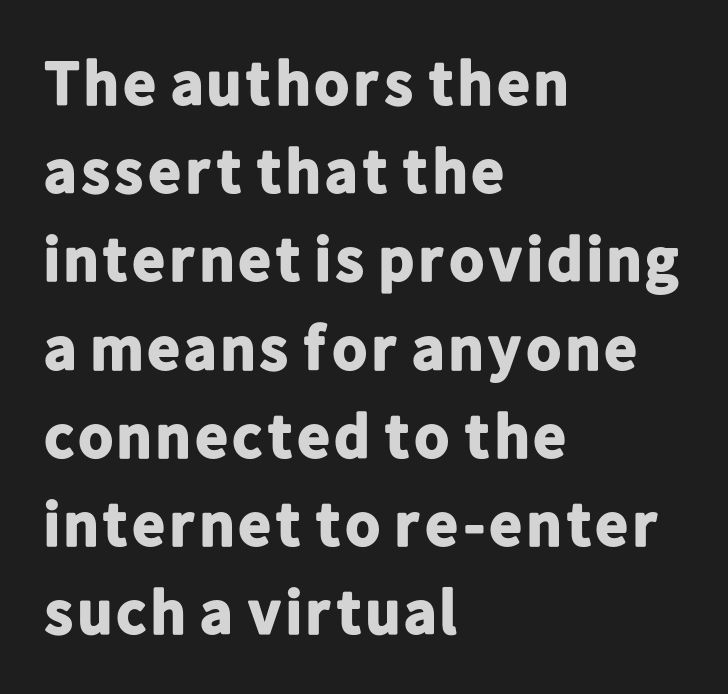
{"serif": "no", "italic": "no", "bold": "yes", "weight": "bold", "width": "normal", "stroke_contrast": "low", "x_height": "medium", "monospaced": "no", "underline": "no", "align": "left", "line_spacing": "normal", "line_spacing_ratio": 1.4, "letter_spacing": "normal", "letter_spacing_em": 0.0, "glyph_px": 63}
